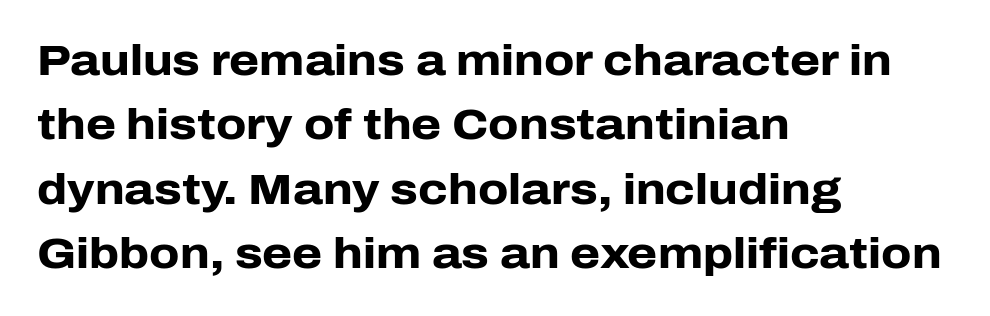
Vertical strokes here are truly vertical. The font family rendered here belongs to the sans-serif group. The gaps between neighbouring characters are ordinary and unremarkable. Successive baselines arrive at the customary interval.
